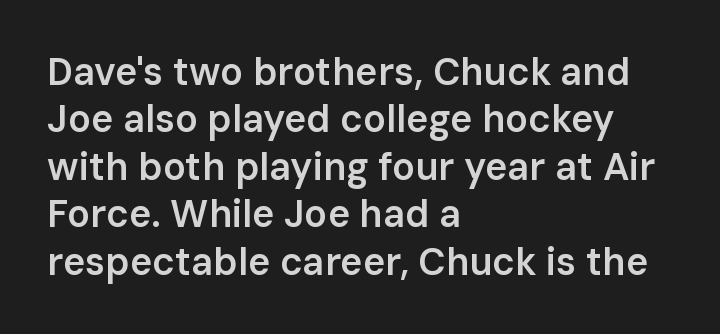
Q: Is the text bold? A: Semi-bold.
Q: Is the text italic (slanted)? A: No, it is upright.
Q: Is the typeface a serif or a sans-serif typeface? A: Sans-serif.
Q: Is the text underlined? A: No.
Q: How is the paragraph aligned? A: Left-aligned.
Q: Is the spacing between letters normal or unusually wide? A: Normal.
Q: Is the spacing between lines tight, normal or loose? A: Normal.
Q: Width (condensed, normal, or wide)? A: Normal.
Q: Stroke contrast? A: Low.
Q: x-height? A: Medium.
Q: Monospaced? A: No.
